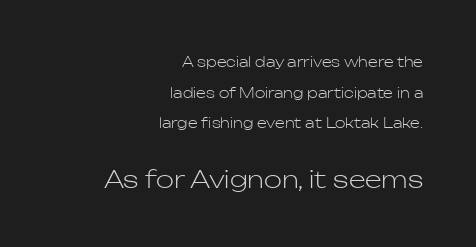
The image shows 24 px text type, upright; set right-aligned, loose line spacing (2.18x), normal letter spacing, not underlined; the second (bottom) block is 1.71x larger.
